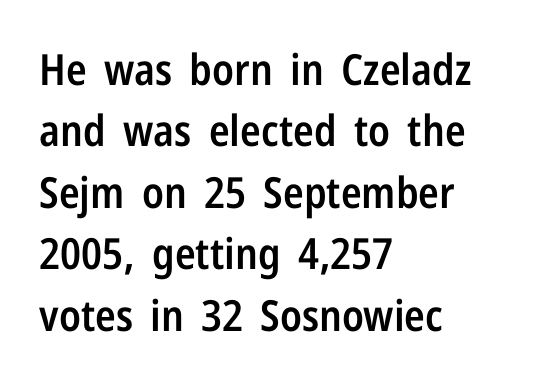
Q: Is the text bold? A: Semi-bold.
Q: Is the text italic (slanted)? A: No, it is upright.
Q: Is the typeface a serif or a sans-serif typeface? A: Sans-serif.
Q: Is the text underlined? A: No.
Q: How is the paragraph aligned? A: Left-aligned.
Q: Is the spacing between letters normal or unusually wide? A: Normal.
Q: Is the spacing between lines tight, normal or loose? A: Normal.
Q: Width (condensed, normal, or wide)? A: Condensed.
Q: Stroke contrast? A: Low.
Q: x-height? A: Medium.
Q: Monospaced? A: No.
